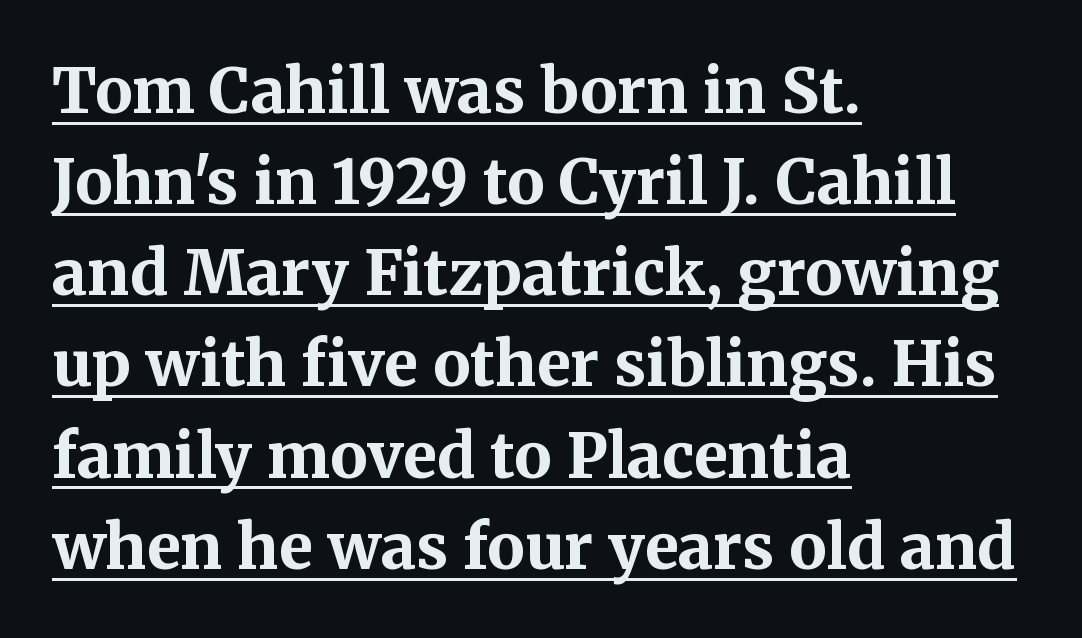
The image shows 62 px bold serif type, upright; set left-aligned, normal line spacing (1.47x), normal letter spacing, underlined; medium stroke contrast and a medium x-height.
